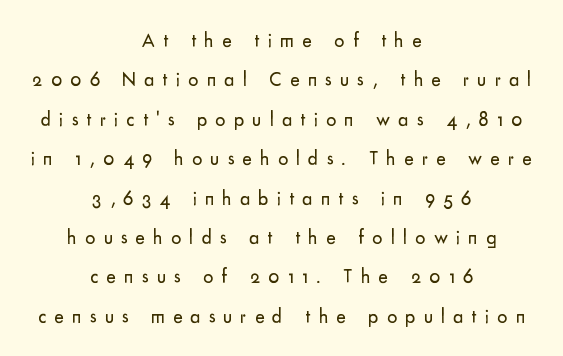
{"italic": "no", "bold": "no", "underline": "no", "align": "center", "line_spacing": "loose", "line_spacing_ratio": 1.97, "letter_spacing": "wide", "letter_spacing_em": 0.41, "glyph_px": 20}
